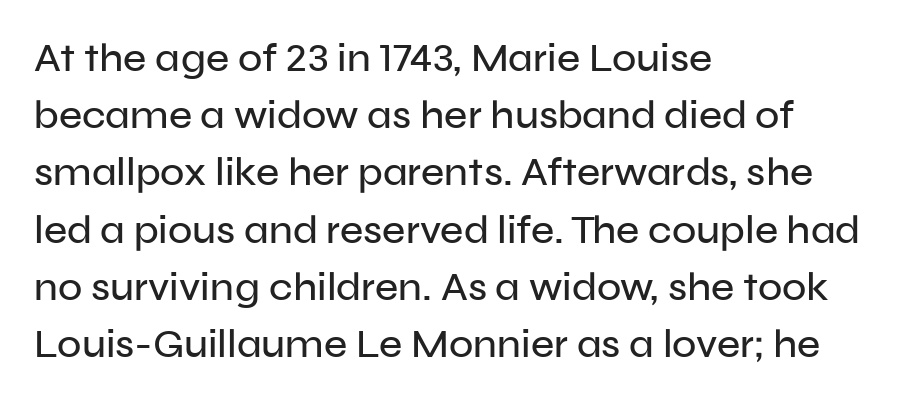
Q: Is the text italic (slanted)? A: No, it is upright.
Q: Is the typeface a serif or a sans-serif typeface? A: Sans-serif.
Q: Is the text underlined? A: No.
Q: How is the paragraph aligned? A: Left-aligned.
Q: Is the spacing between letters normal or unusually wide? A: Normal.
Q: Is the spacing between lines tight, normal or loose? A: Normal.
Q: Width (condensed, normal, or wide)? A: Normal.
Q: Stroke contrast? A: Low.
Q: x-height? A: Medium.
Q: Monospaced? A: No.
